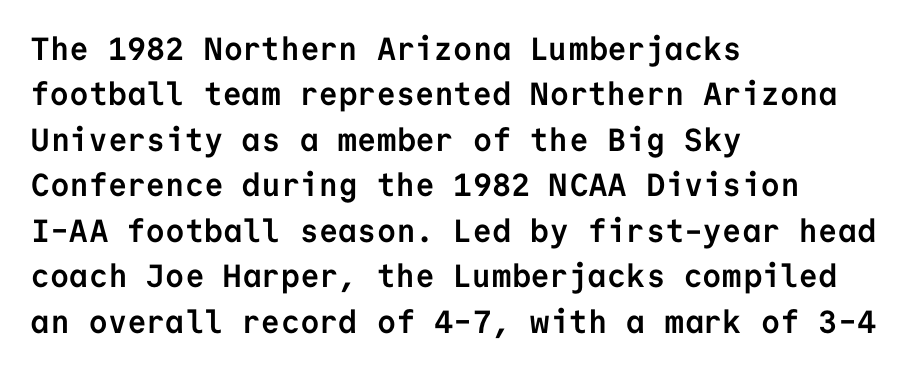
Inter-character spacing is left at the font's built-in metrics. A student would call this left alignment; a typographer would say flush left, rag right. Heavy-handed strokes throughout: this text is bold. The axis of the letterforms is exactly vertical. Clear beneath every line of the passage.
